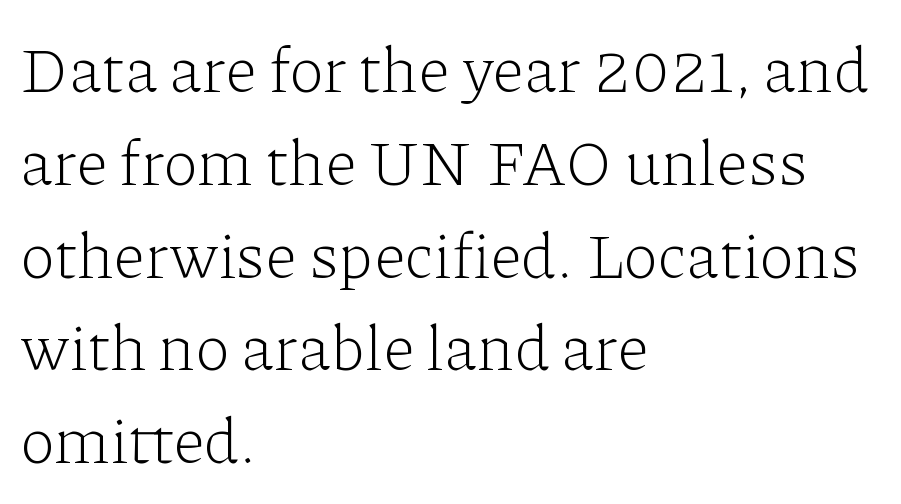
The image shows 64 px light serif type, upright; set left-aligned, normal line spacing (1.45x), normal letter spacing, not underlined; low stroke contrast and a medium x-height.
